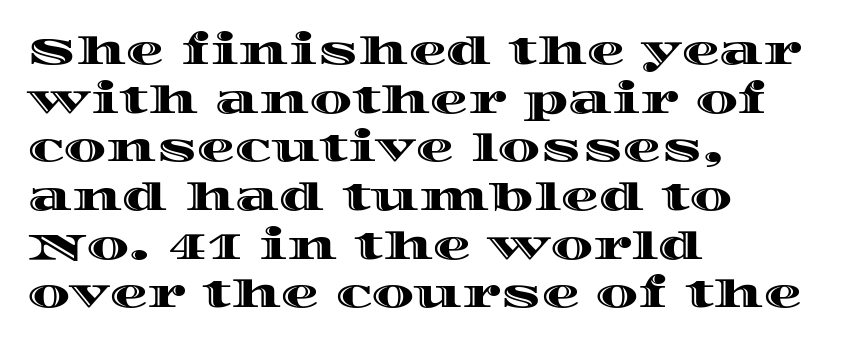
Line starts are locked; line ends wander. Descenders are the only things crossing below the line. Proportional: the letters do not fall into vertical columns. Spacing between characters is what you'd get straight out of the box.
